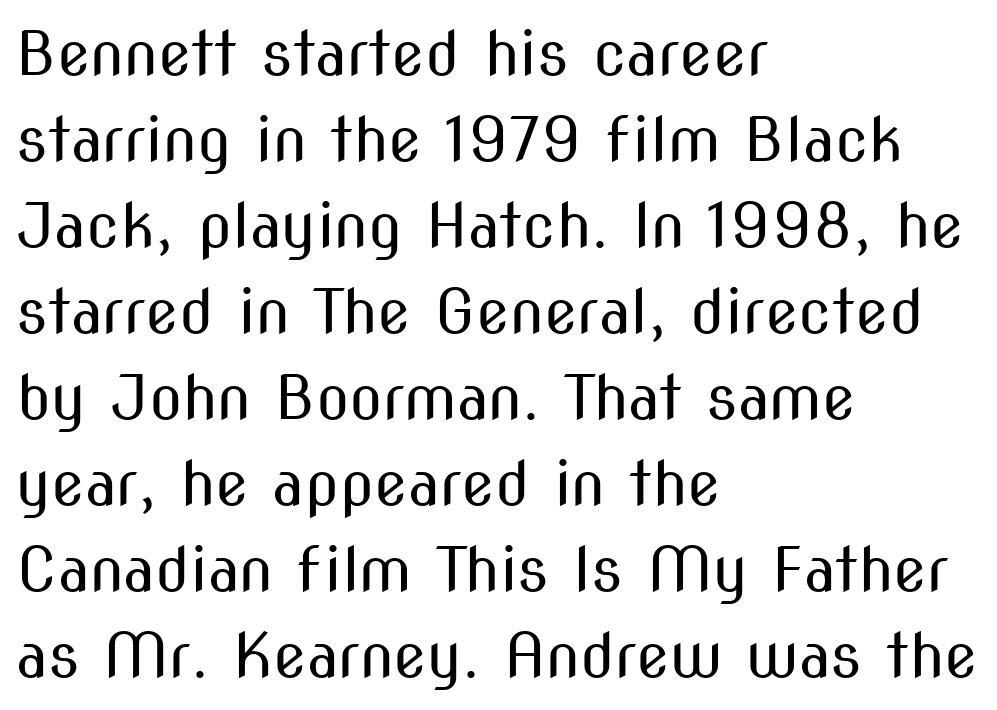
The image shows 61 px regular-weight, condensed sans-serif type, upright; set left-aligned, normal line spacing (1.41x), normal letter spacing, not underlined; medium stroke contrast and a medium x-height.
